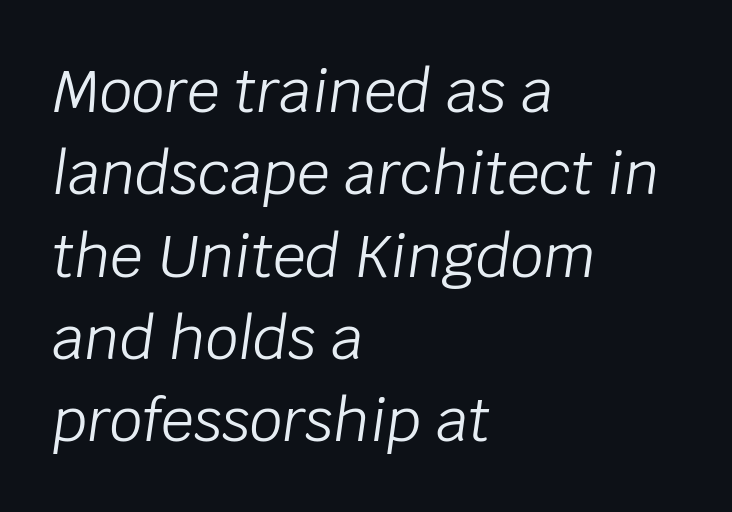
{"italic": "yes", "lean": "right", "slant_degrees": 8, "bold": "no", "weight": "light", "width": "normal", "stroke_contrast": "low", "x_height": "large", "monospaced": "no", "underline": "no", "align": "left", "line_spacing": "normal", "line_spacing_ratio": 1.42, "letter_spacing": "normal", "letter_spacing_em": 0.0, "glyph_px": 58}
